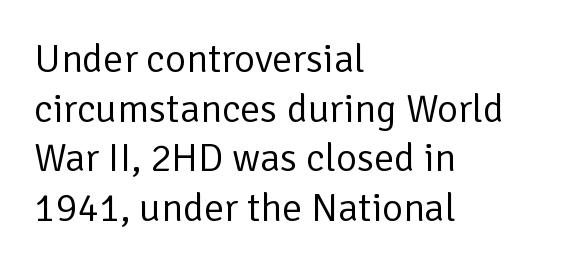
Q: Is the text bold? A: No.
Q: Is the text italic (slanted)? A: No, it is upright.
Q: Is the typeface a serif or a sans-serif typeface? A: Sans-serif.
Q: Is the text underlined? A: No.
Q: How is the paragraph aligned? A: Left-aligned.
Q: Is the spacing between letters normal or unusually wide? A: Normal.
Q: Width (condensed, normal, or wide)? A: Normal.
Q: Stroke contrast? A: Low.
Q: x-height? A: Medium.
Q: Monospaced? A: No.
